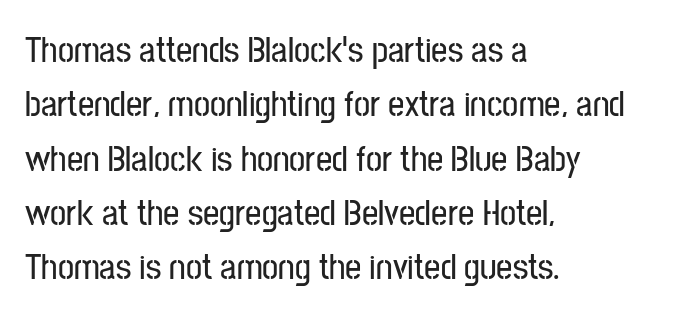
Visually the block forms a straight wall on the left and a jagged coastline on the right. The strip under each line holds only bare page. Posture: straight, roman, zero tilt. Font category for this specimen: sans-serif.
